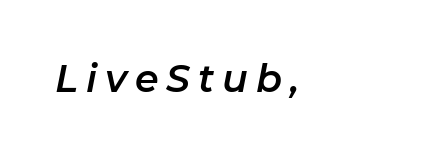
The image shows 38 px text type, italic (leaning right); set unusually wide letter spacing (+0.21 em), not underlined; low stroke contrast and a medium x-height.
